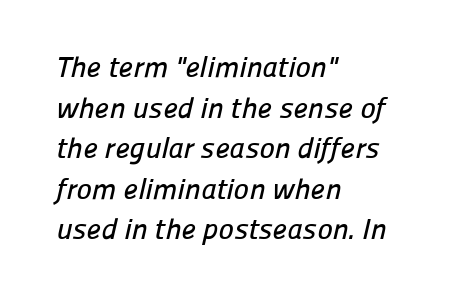
{"serif": "no", "width": "normal", "stroke_contrast": "low", "x_height": "medium", "monospaced": "no", "underline": "no", "align": "left", "line_spacing": "normal", "line_spacing_ratio": 1.4, "letter_spacing": "normal", "letter_spacing_em": 0.0, "glyph_px": 29}
